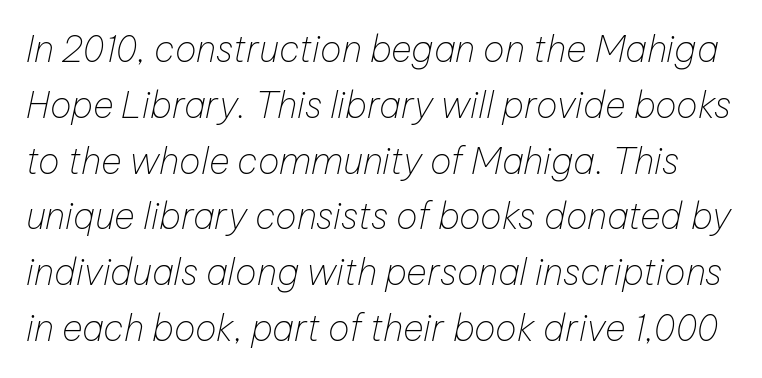
{"italic": "yes", "lean": "right", "slant_degrees": 12, "bold": "no", "weight": "thin", "width": "normal", "stroke_contrast": "low", "x_height": "medium", "monospaced": "no", "underline": "no", "line_spacing": "normal", "line_spacing_ratio": 1.55, "letter_spacing": "normal", "letter_spacing_em": 0.0, "glyph_px": 36}
